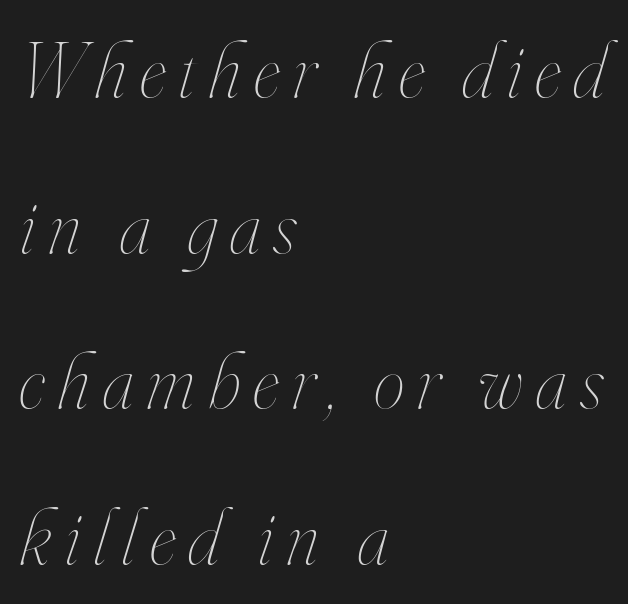
The image shows 79 px thin, condensed type, italic (leaning right); set left-aligned, loose line spacing (1.97x), not underlined; high stroke contrast and a small x-height.
